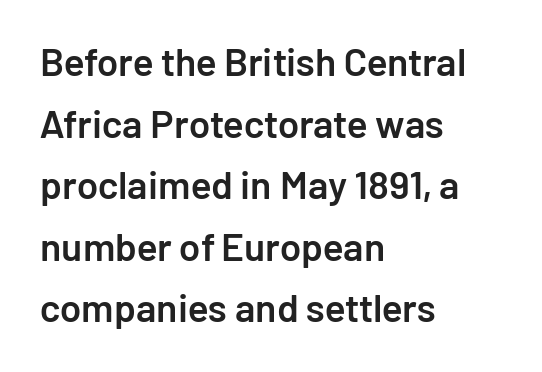
{"serif": "no", "italic": "no", "bold": "semi", "weight": "semibold", "width": "normal", "stroke_contrast": "low", "x_height": "medium", "monospaced": "no", "underline": "no", "align": "left", "line_spacing": "normal", "line_spacing_ratio": 1.58, "letter_spacing": "normal", "letter_spacing_em": 0.0, "glyph_px": 39}
